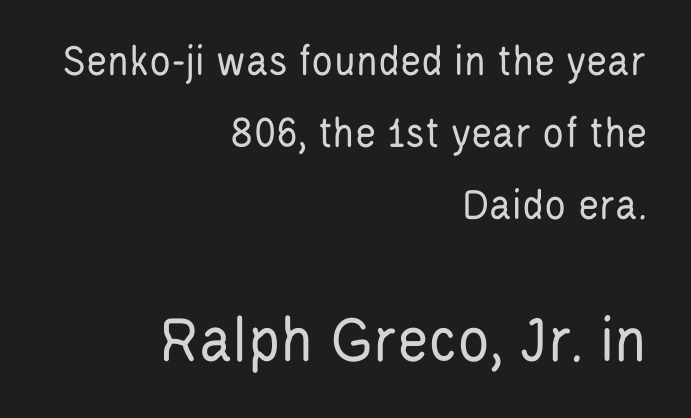
Q: Is the text bold? A: No.
Q: Is the text italic (slanted)? A: No, it is upright.
Q: Is the typeface a serif or a sans-serif typeface? A: Sans-serif.
Q: Is the text underlined? A: No.
Q: How is the paragraph aligned? A: Right-aligned.
Q: Is the spacing between letters normal or unusually wide? A: Normal.
Q: Is the spacing between lines tight, normal or loose? A: Normal.
Q: Which block of text is set in a larger size, the first (top) or the second (bottom)? A: The second (bottom) one.
Q: Width (condensed, normal, or wide)? A: Condensed.
Q: Stroke contrast? A: Low.
Q: x-height? A: Large.
Q: Monospaced? A: No.
